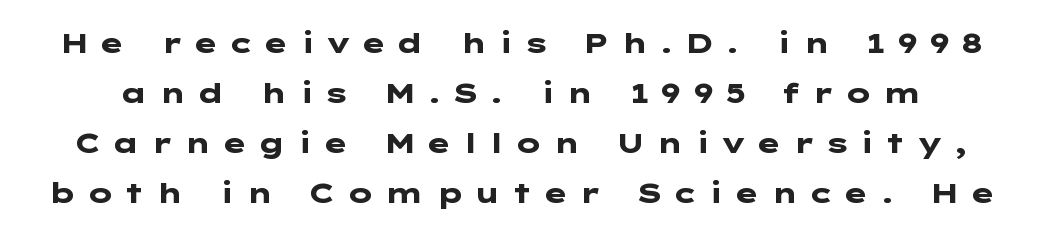
Quick note: not italic, upright. Typographically, this falls in the sans-serif category. The type is letterspaced generously, with wide tracking. Check the space under the baseline: it is left empty.
